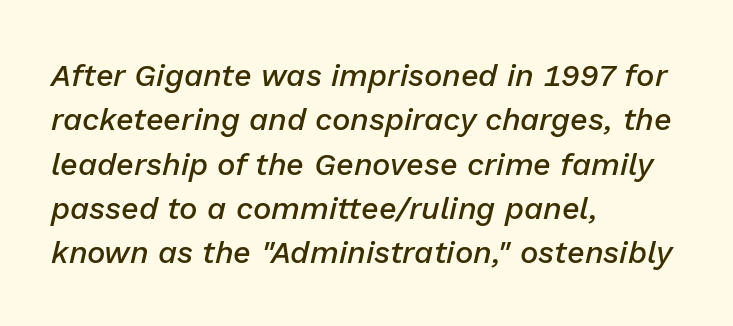
Q: Is the text bold? A: Semi-bold.
Q: Is the text italic (slanted)? A: Yes, it leans right by about 13 degrees.
Q: Is the text underlined? A: No.
Q: How is the paragraph aligned? A: Left-aligned.
Q: Is the spacing between letters normal or unusually wide? A: Normal.
Q: Is the spacing between lines tight, normal or loose? A: Normal.
Q: Width (condensed, normal, or wide)? A: Normal.
Q: Stroke contrast? A: Low.
Q: x-height? A: Medium.
Q: Monospaced? A: No.
